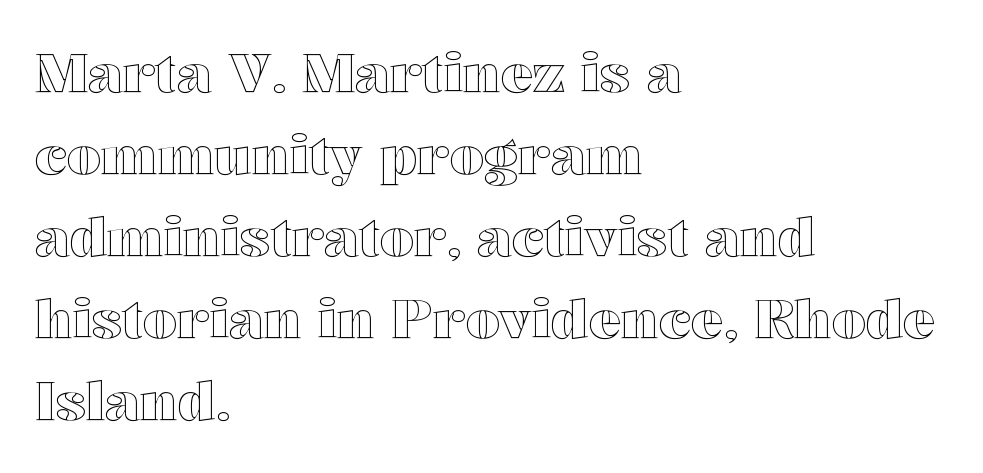
Q: Is the text italic (slanted)? A: No, it is upright.
Q: Is the text underlined? A: No.
Q: How is the paragraph aligned? A: Left-aligned.
Q: Is the spacing between letters normal or unusually wide? A: Normal.
Q: Is the spacing between lines tight, normal or loose? A: Normal.
Q: Width (condensed, normal, or wide)? A: Wide.
Q: x-height? A: Medium.
Q: Monospaced? A: No.
